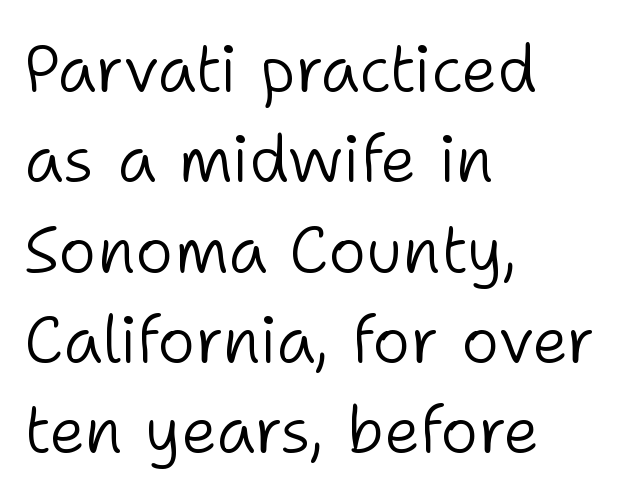
Q: Is the text bold? A: No.
Q: Is the text italic (slanted)? A: No, it is upright.
Q: Is the typeface a serif or a sans-serif typeface? A: Sans-serif.
Q: Is the text underlined? A: No.
Q: How is the paragraph aligned? A: Left-aligned.
Q: Is the spacing between letters normal or unusually wide? A: Normal.
Q: Is the spacing between lines tight, normal or loose? A: Normal.
Q: Width (condensed, normal, or wide)? A: Normal.
Q: Stroke contrast? A: Low.
Q: x-height? A: Medium.
Q: Monospaced? A: No.
